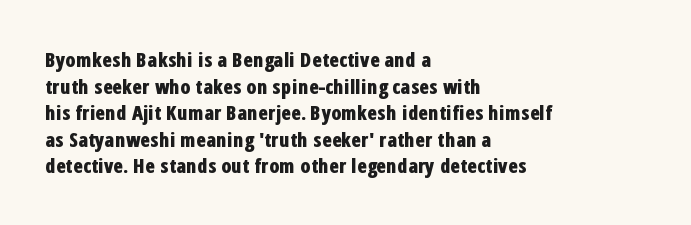
Q: Is the text bold? A: Yes.
Q: Is the text italic (slanted)? A: No, it is upright.
Q: Is the text underlined? A: No.
Q: How is the paragraph aligned? A: Left-aligned.
Q: Is the spacing between letters normal or unusually wide? A: Normal.
Q: Is the spacing between lines tight, normal or loose? A: Normal.
